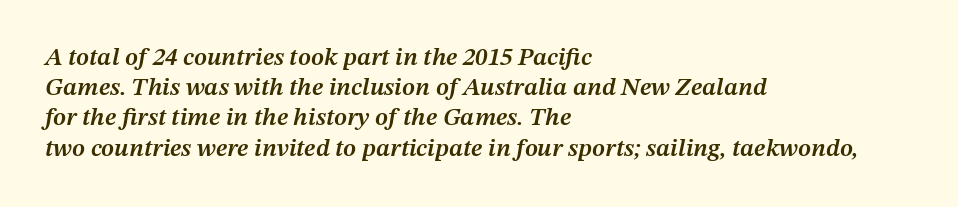
{"italic": "yes", "lean": "right", "slant_degrees": 12, "bold": "semi", "underline": "no", "align": "left", "line_spacing_ratio": 1.21, "letter_spacing": "normal", "letter_spacing_em": 0.0, "glyph_px": 25}
